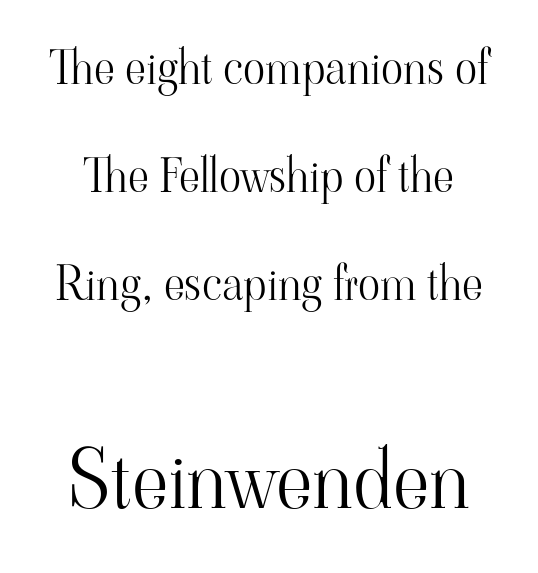
The image shows 80 px light serif type, upright; set loose line spacing (2.35x), normal letter spacing, not underlined; the second (bottom) block is 1.74x larger; high stroke contrast and a small x-height.
